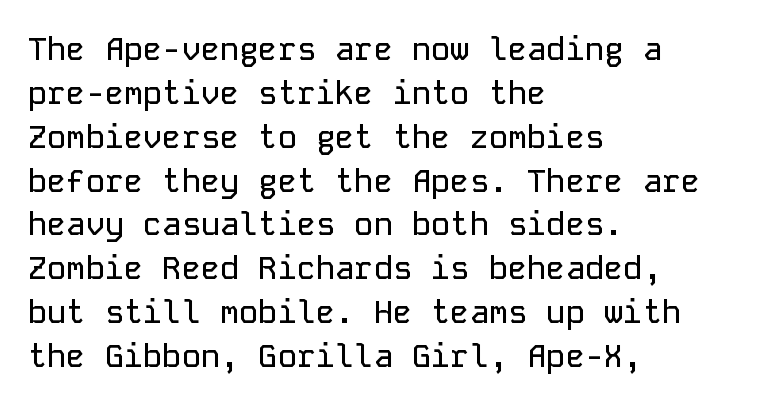
Q: Is the text italic (slanted)? A: No, it is upright.
Q: Is the typeface a serif or a sans-serif typeface? A: Sans-serif.
Q: Is the text underlined? A: No.
Q: How is the paragraph aligned? A: Left-aligned.
Q: Is the spacing between letters normal or unusually wide? A: Normal.
Q: Is the spacing between lines tight, normal or loose? A: Normal.
Q: Width (condensed, normal, or wide)? A: Normal.
Q: Stroke contrast? A: Low.
Q: x-height? A: Medium.
Q: Monospaced? A: Yes.
